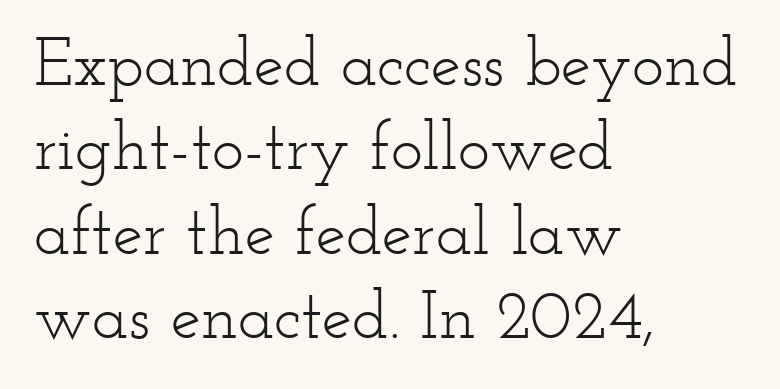
The image shows 68 px light, wide serif type, upright; set left-aligned, line spacing 1.24x, normal letter spacing, not underlined; low stroke contrast and a small x-height.
